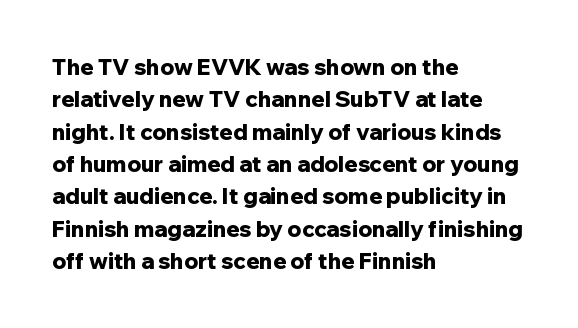
The image shows 22 px bold type, upright; set left-aligned, normal line spacing (1.47x), normal letter spacing, not underlined.
